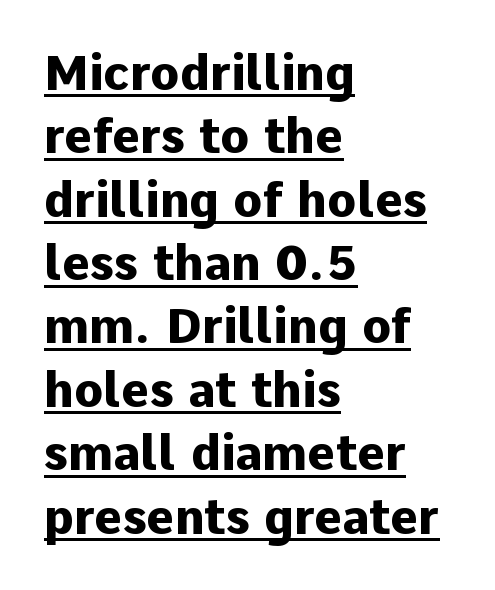
The image shows 48 px heavy sans-serif type, upright; set left-aligned, normal line spacing (1.32x), normal letter spacing, underlined; low stroke contrast and a medium x-height.
